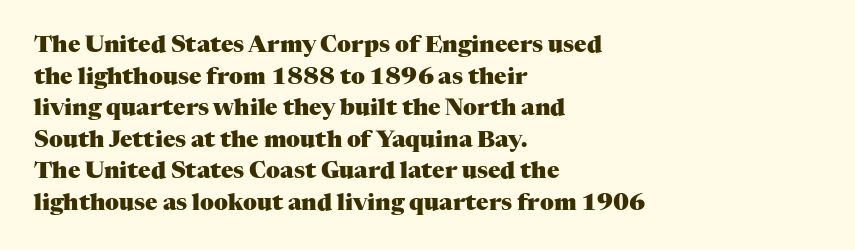
{"italic": "no", "bold": "yes", "underline": "no", "align": "left", "line_spacing": "normal", "line_spacing_ratio": 1.37, "letter_spacing": "normal", "letter_spacing_em": 0.0, "glyph_px": 23}
